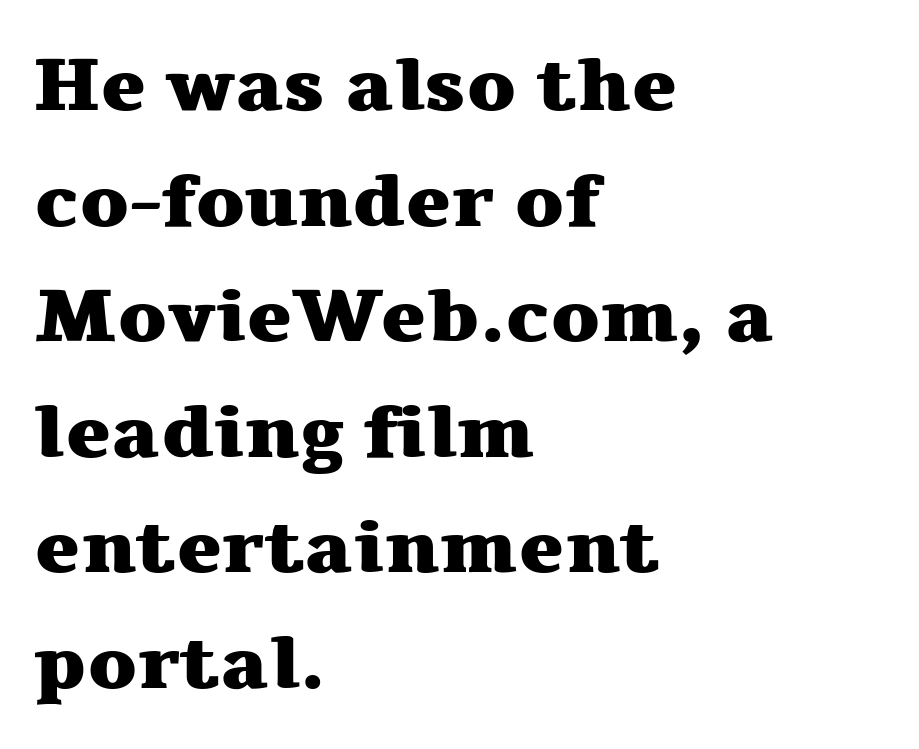
{"serif": "yes", "italic": "no", "bold": "yes", "weight": "heavy", "width": "wide", "stroke_contrast": "medium", "x_height": "medium", "monospaced": "no", "underline": "no", "align": "left", "line_spacing": "normal", "line_spacing_ratio": 1.52, "letter_spacing": "normal", "letter_spacing_em": 0.0, "glyph_px": 76}
